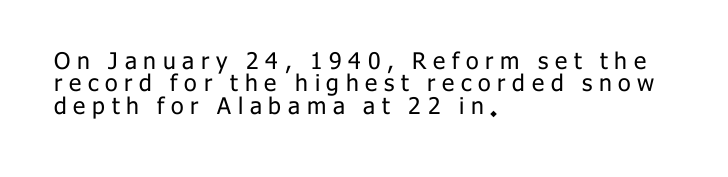
Q: Is the text bold? A: No.
Q: Is the text italic (slanted)? A: No, it is upright.
Q: Is the text underlined? A: No.
Q: How is the paragraph aligned? A: Left-aligned.
Q: Is the spacing between letters normal or unusually wide? A: Unusually wide.
Q: Is the spacing between lines tight, normal or loose? A: Tight.
